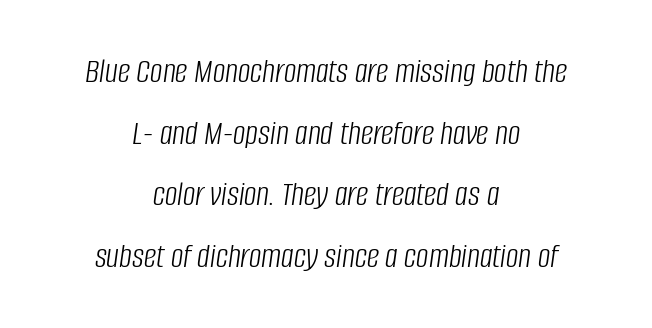
The image shows 35 px light, condensed type, italic (leaning right); set centered, line spacing 1.76x, normal letter spacing, not underlined; low stroke contrast and a large x-height.
